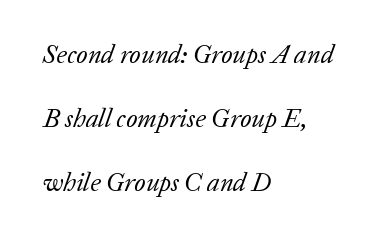
A light-to-regular cut is what we see here. Layout note: lines flush left. Compared with ordinary roman type, these characters are visibly tilted. Reading down the column, the eye jumps a long way to each next line. Words appear dense and cohesive because spacing is normal.
